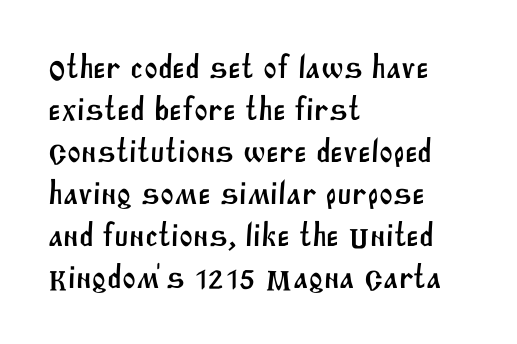
Each row of text sits above clean, open space. The face used here is proportionally spaced, like ordinary book or web type. The rendering keeps characters at their native spacing. In terms of leading, this rendering sits right in the middle. Examine the stroke ends and you'll find no serifs.
